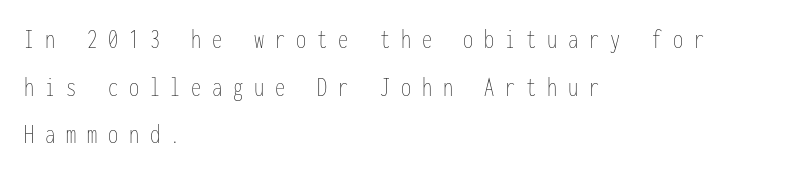
{"italic": "no", "bold": "no", "underline": "no", "align": "left", "line_spacing_ratio": 1.76, "letter_spacing": "wide", "letter_spacing_em": 0.4, "glyph_px": 27}
